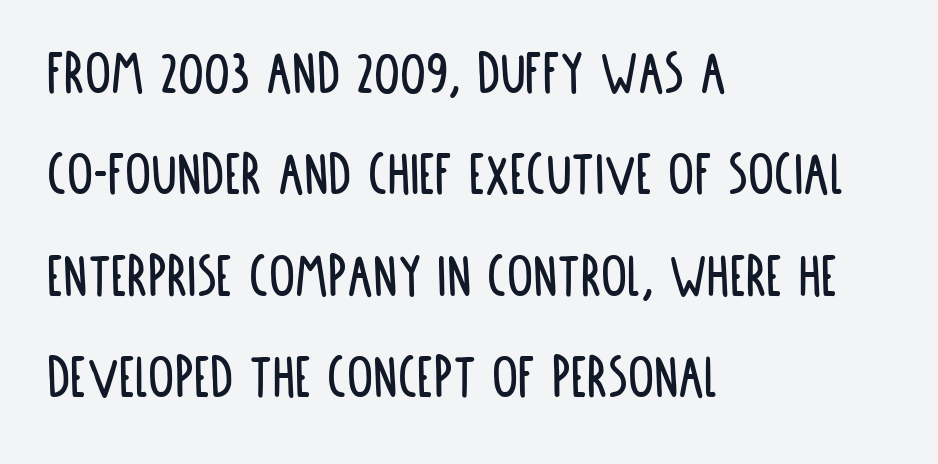
Q: Is the text italic (slanted)? A: No, it is upright.
Q: Is the typeface a serif or a sans-serif typeface? A: Sans-serif.
Q: Is the text underlined? A: No.
Q: How is the paragraph aligned? A: Left-aligned.
Q: Is the spacing between letters normal or unusually wide? A: Normal.
Q: Is the spacing between lines tight, normal or loose? A: Normal.
Q: Width (condensed, normal, or wide)? A: Condensed.
Q: Stroke contrast? A: Low.
Q: x-height? A: Large.
Q: Monospaced? A: No.
